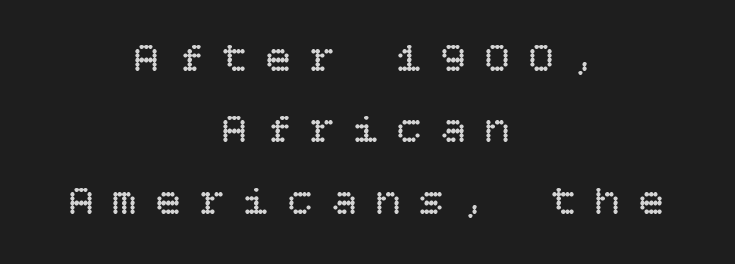
Q: Is the text bold? A: No.
Q: Is the text italic (slanted)? A: No, it is upright.
Q: Is the text underlined? A: No.
Q: How is the paragraph aligned? A: Centered.
Q: Is the spacing between letters normal or unusually wide? A: Unusually wide.
Q: Is the spacing between lines tight, normal or loose? A: Normal.
Q: Width (condensed, normal, or wide)? A: Normal.
Q: Stroke contrast? A: Low.
Q: x-height? A: Large.
